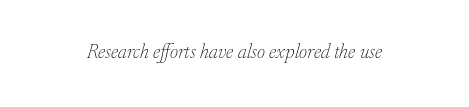
{"italic": "yes", "lean": "right", "slant_degrees": 17, "bold": "no", "underline": "no", "letter_spacing": "normal", "letter_spacing_em": 0.0, "glyph_px": 20}
